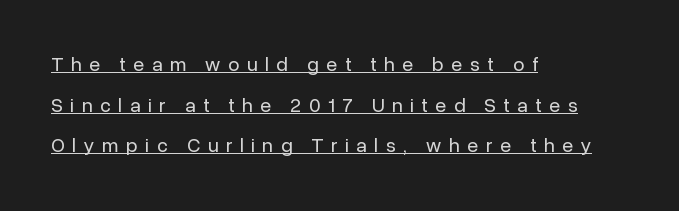
The image shows 20 px text type, upright; set left-aligned, loose line spacing (2.03x), unusually wide letter spacing (+0.38 em), underlined.
